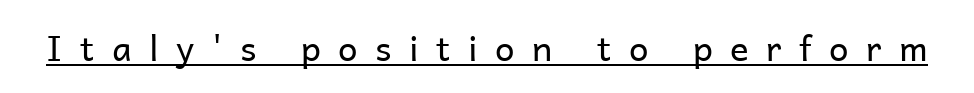
Q: Is the text bold? A: No.
Q: Is the text italic (slanted)? A: No, it is upright.
Q: Is the typeface a serif or a sans-serif typeface? A: Sans-serif.
Q: Is the text underlined? A: Yes.
Q: Is the spacing between letters normal or unusually wide? A: Unusually wide.
Q: Width (condensed, normal, or wide)? A: Normal.
Q: Stroke contrast? A: Low.
Q: x-height? A: Medium.
Q: Monospaced? A: No.
